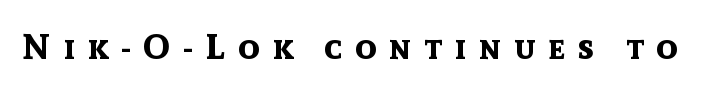
Q: Is the text bold? A: Yes.
Q: Is the text italic (slanted)? A: No, it is upright.
Q: Is the typeface a serif or a sans-serif typeface? A: Sans-serif.
Q: Is the text underlined? A: No.
Q: Is the spacing between letters normal or unusually wide? A: Unusually wide.
Q: Width (condensed, normal, or wide)? A: Normal.
Q: x-height? A: Medium.
Q: Monospaced? A: No.
